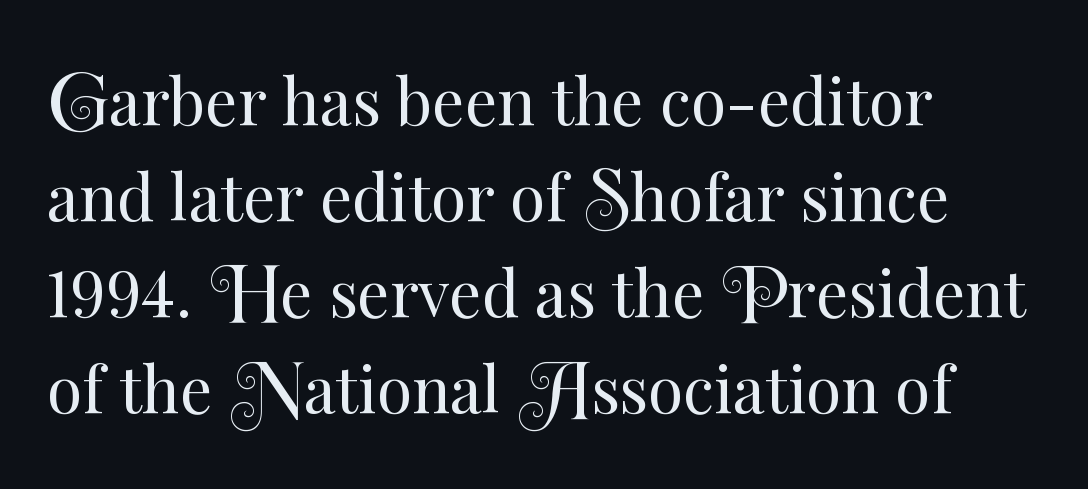
Each word holds together tightly as a unit, with standard inter-letter gaps. The specimen reads as upright at a glance. The typeface has the unassuming heft of standard copy or less. What's the leading like? Ordinary, nothing unusual. Proportional: the letters do not fall into vertical columns. Caption: multi-line text, flush left, ragged right.
